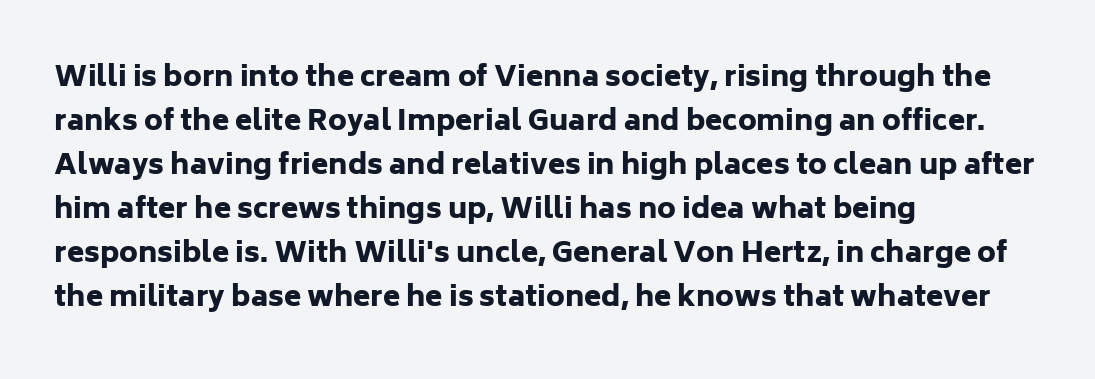
The image shows 28 px heavy sans-serif type, upright; set left-aligned, normal line spacing (1.57x), normal letter spacing, not underlined; low stroke contrast and a medium x-height.
